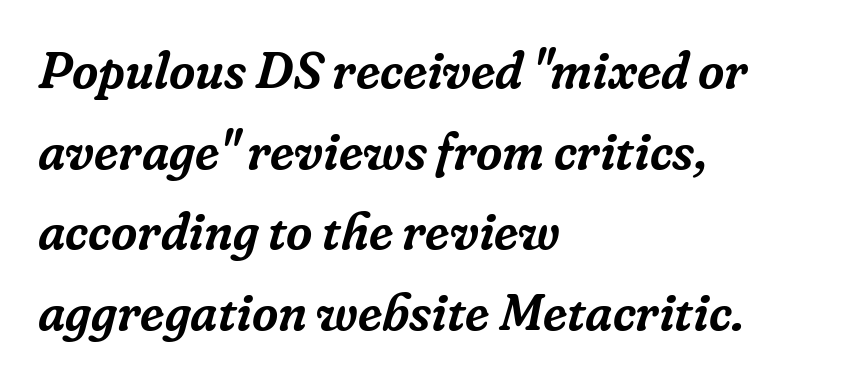
{"serif": "yes", "italic": "yes", "lean": "right", "slant_degrees": 16, "width": "normal", "stroke_contrast": "low", "x_height": "medium", "monospaced": "no", "underline": "no", "align": "left", "line_spacing": "normal", "line_spacing_ratio": 1.58, "letter_spacing": "normal", "letter_spacing_em": 0.0, "glyph_px": 51}
